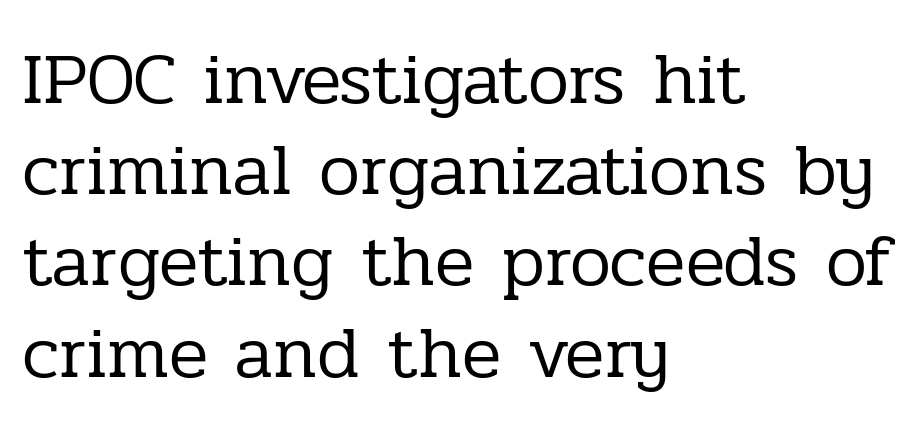
Note the varied advance widths — an 'i' is clearly narrower than an 'm'. A roman cut, with each character standing at attention. These lines sit exactly where default settings would place them. The tracking reads as untouched default to a designer's eye. In terms of letterform style, serifs are clearly present. Stem width sits at or under what a default text font uses.
